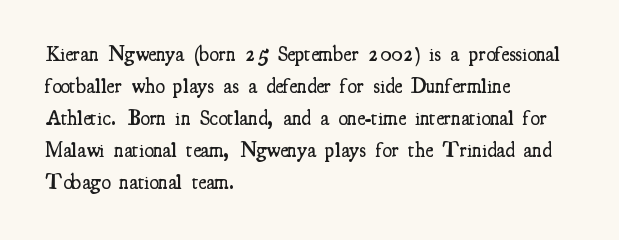
Q: Is the text bold? A: Semi-bold.
Q: Is the text italic (slanted)? A: No, it is upright.
Q: Is the text underlined? A: No.
Q: How is the paragraph aligned? A: Left-aligned.
Q: Is the spacing between letters normal or unusually wide? A: Normal.
Q: Is the spacing between lines tight, normal or loose? A: Normal.
